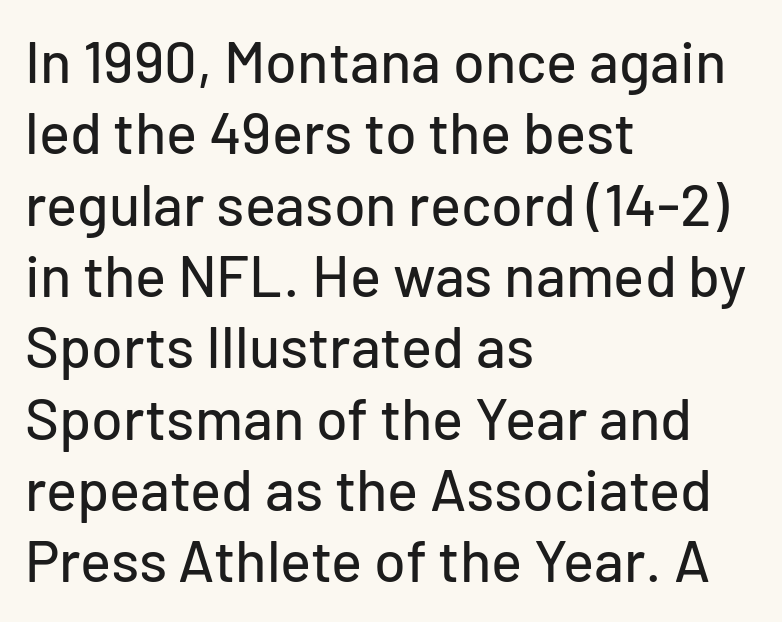
The letters advance in unequal steps, a hallmark of proportional type. A roman cut, with each character standing at attention. The lines are quadded left. The face used here is a sans, in the tradition of grotesques and geometrics.
